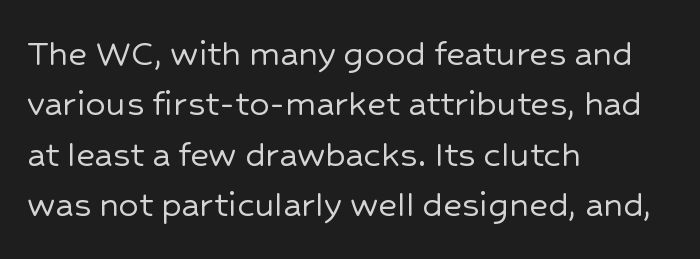
Q: Is the text italic (slanted)? A: No, it is upright.
Q: Is the typeface a serif or a sans-serif typeface? A: Sans-serif.
Q: Is the text underlined? A: No.
Q: How is the paragraph aligned? A: Left-aligned.
Q: Is the spacing between letters normal or unusually wide? A: Normal.
Q: Is the spacing between lines tight, normal or loose? A: Normal.
Q: Width (condensed, normal, or wide)? A: Normal.
Q: Stroke contrast? A: Low.
Q: x-height? A: Medium.
Q: Monospaced? A: No.
